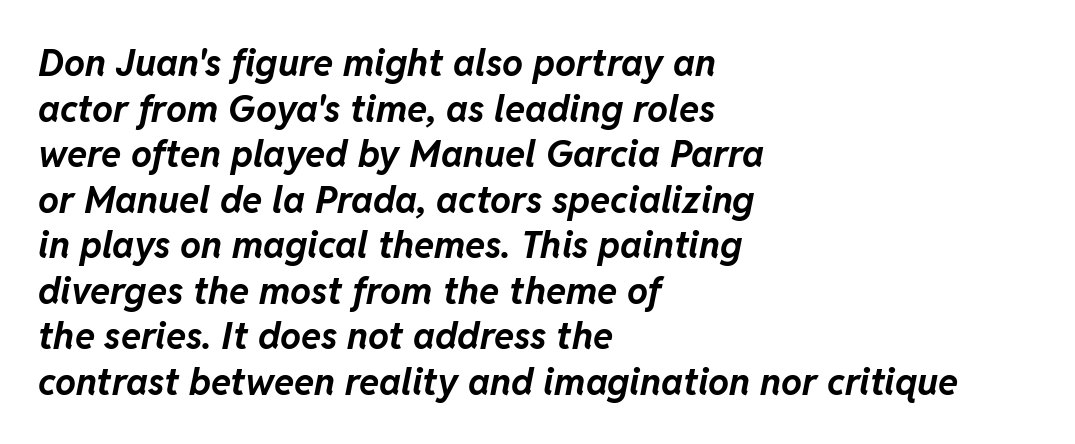
{"italic": "yes", "lean": "right", "slant_degrees": 11, "bold": "yes", "weight": "bold", "width": "normal", "stroke_contrast": "low", "x_height": "medium", "monospaced": "no", "underline": "no", "align": "left", "line_spacing_ratio": 1.23, "letter_spacing": "normal", "letter_spacing_em": 0.0, "glyph_px": 37}
